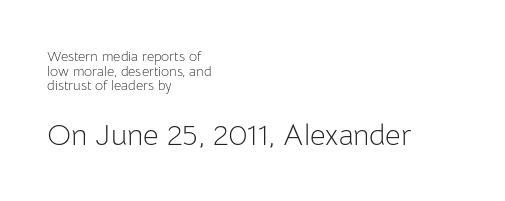
If you drew a ruler down the left edge, every line would touch it. Glance below the letters and you will spot only blank space. Compared with typical body copy, the letter spacing here is the same. Spacing verdict: proportional, widths tailored to each character.
